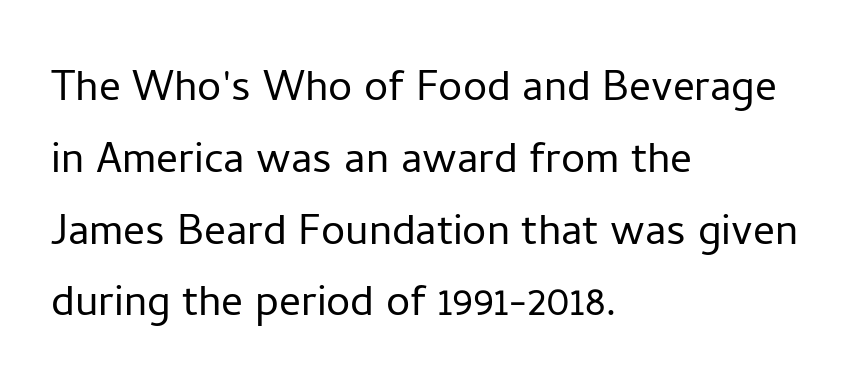
{"serif": "no", "italic": "no", "bold": "no", "weight": "light", "width": "normal", "stroke_contrast": "low", "x_height": "medium", "monospaced": "no", "underline": "no", "align": "left", "line_spacing": "normal", "line_spacing_ratio": 1.33, "letter_spacing": "normal", "letter_spacing_em": 0.0, "glyph_px": 54}
